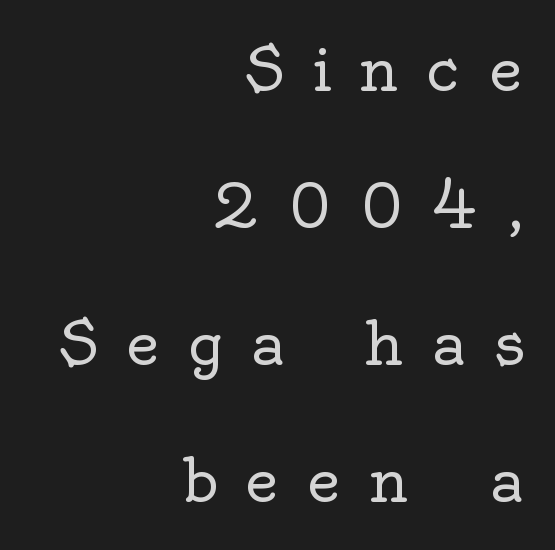
Q: Is the text bold? A: No.
Q: Is the text italic (slanted)? A: No, it is upright.
Q: Is the typeface a serif or a sans-serif typeface? A: Serif.
Q: Is the text underlined? A: No.
Q: How is the paragraph aligned? A: Right-aligned.
Q: Is the spacing between letters normal or unusually wide? A: Unusually wide.
Q: Is the spacing between lines tight, normal or loose? A: Loose.
Q: Width (condensed, normal, or wide)? A: Normal.
Q: x-height? A: Small.
Q: Monospaced? A: No.
